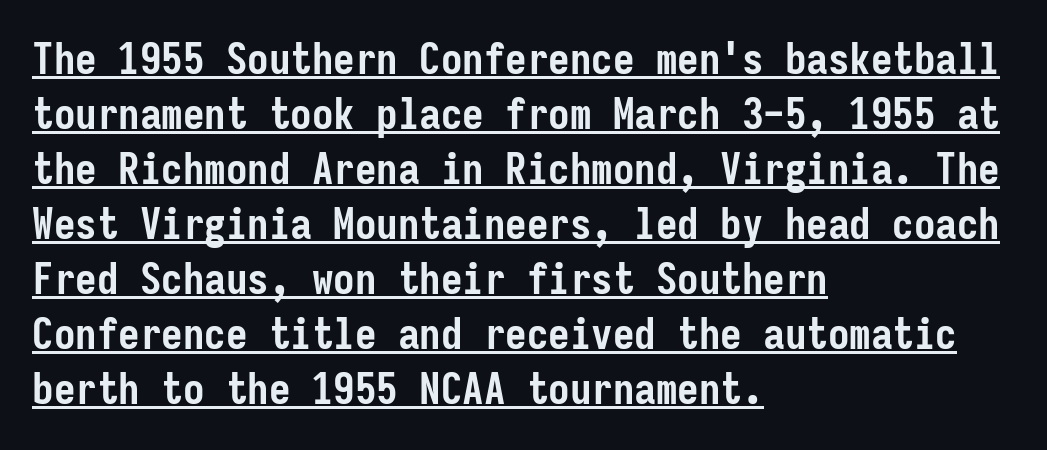
Q: Is the text bold? A: Yes.
Q: Is the text italic (slanted)? A: No, it is upright.
Q: Is the typeface a serif or a sans-serif typeface? A: Sans-serif.
Q: Is the text underlined? A: Yes.
Q: How is the paragraph aligned? A: Left-aligned.
Q: Is the spacing between letters normal or unusually wide? A: Normal.
Q: Is the spacing between lines tight, normal or loose? A: Normal.
Q: Width (condensed, normal, or wide)? A: Condensed.
Q: Stroke contrast? A: Low.
Q: x-height? A: Medium.
Q: Monospaced? A: Yes.
